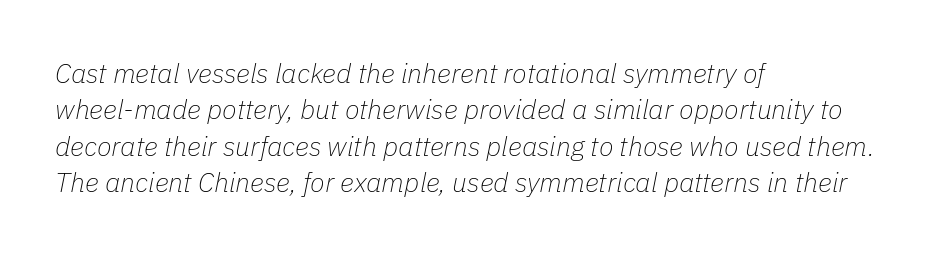
The image shows 27 px text type, italic (leaning right); set left-aligned, normal line spacing (1.35x), normal letter spacing, not underlined.
